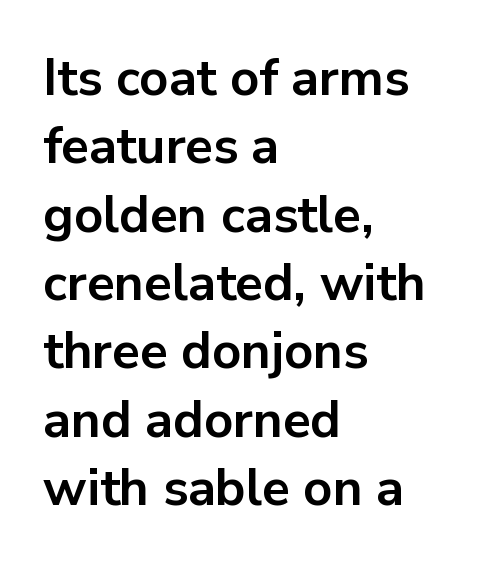
{"serif": "no", "italic": "no", "bold": "yes", "weight": "bold", "width": "normal", "stroke_contrast": "low", "x_height": "medium", "monospaced": "no", "underline": "no", "align": "left", "line_spacing": "normal", "line_spacing_ratio": 1.34, "letter_spacing": "normal", "letter_spacing_em": 0.0, "glyph_px": 51}
